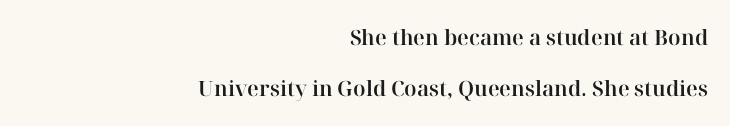
{"italic": "no", "underline": "no", "align": "right", "line_spacing": "loose", "line_spacing_ratio": 2.43, "letter_spacing": "normal", "letter_spacing_em": 0.0, "glyph_px": 21}
